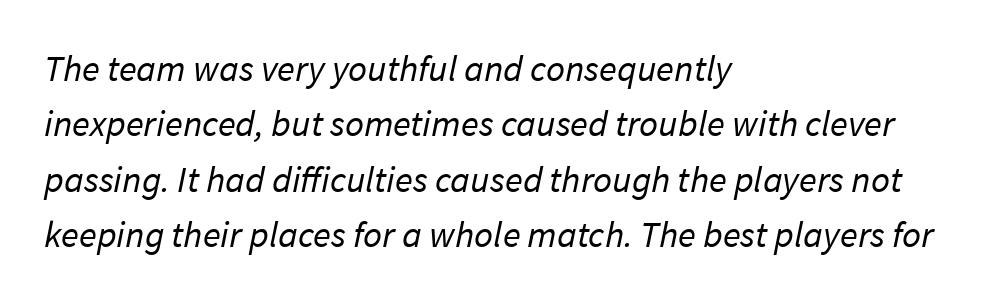
Spacing verdict: proportional, widths tailored to each character. Caption: face not bold, strokes unweighted. Between one letter and the next there's only the usual sliver of space. Successive baselines arrive at the customary interval. Any mark beneath the type? The region is blank.
